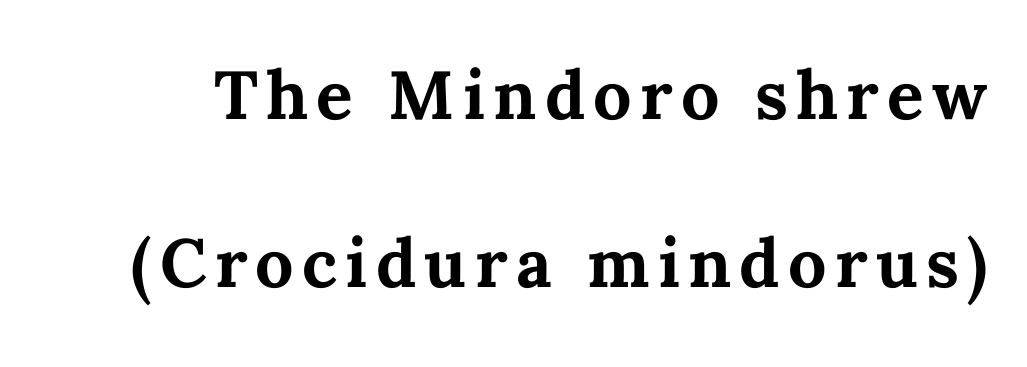
The image shows 68 px bold type, upright; set loose line spacing (2.47x), not underlined; medium stroke contrast and a medium x-height.
